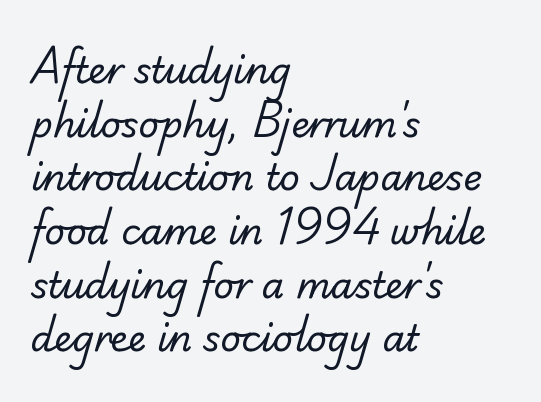
Q: Is the text bold? A: No.
Q: Is the typeface a serif or a sans-serif typeface? A: Sans-serif.
Q: Is the text underlined? A: No.
Q: How is the paragraph aligned? A: Left-aligned.
Q: Is the spacing between letters normal or unusually wide? A: Normal.
Q: Is the spacing between lines tight, normal or loose? A: Normal.
Q: Width (condensed, normal, or wide)? A: Normal.
Q: Stroke contrast? A: Low.
Q: x-height? A: Small.
Q: Monospaced? A: No.
